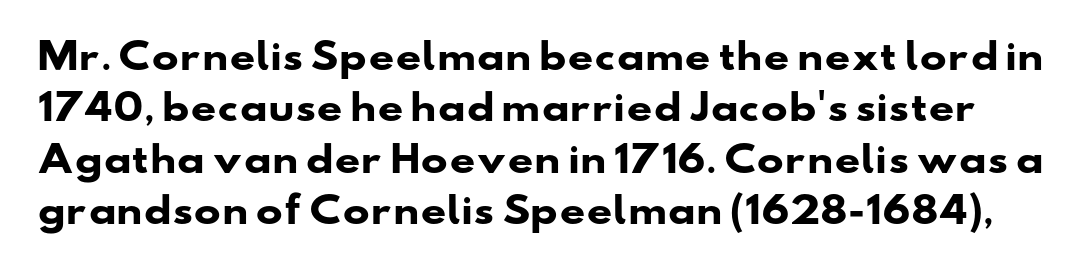
Tracking value appears to be zero — textbook default spacing. Unmarked baselines from the first word to the last. In terms of leading, this rendering sits right in the middle. To sum up the face: it is a sans, with no serifs. Pretty heavy lettering here — definitely bold. A typesetter would call this proportional, since set widths differ per character.
